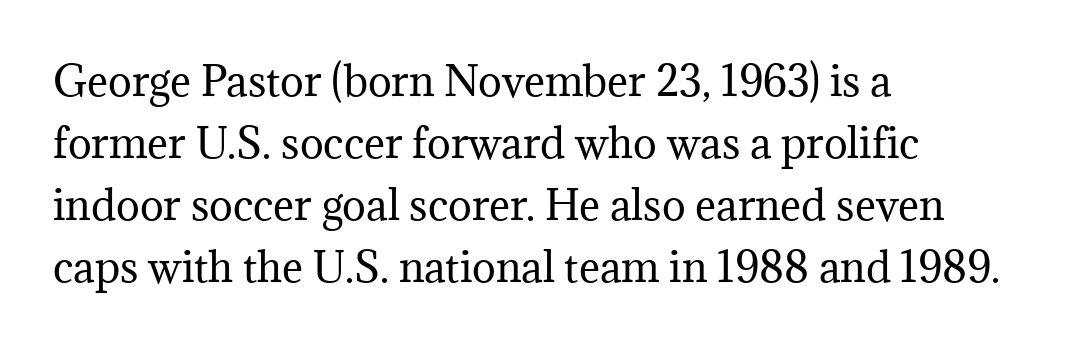
The image shows 40 px regular-weight serif type, upright; set left-aligned, normal line spacing (1.55x), normal letter spacing, not underlined; medium stroke contrast and a medium x-height.
